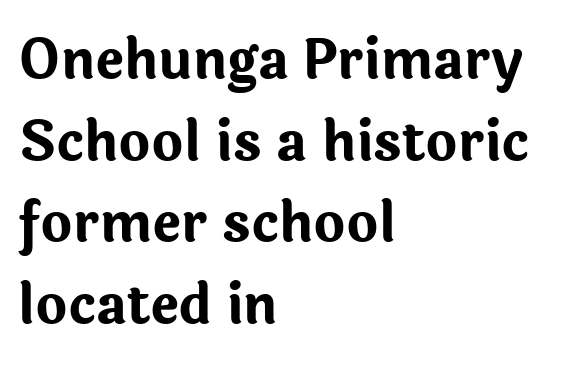
The image shows 54 px bold sans-serif type, upright; set left-aligned, normal line spacing (1.51x), normal letter spacing, not underlined; low stroke contrast and a medium x-height.
